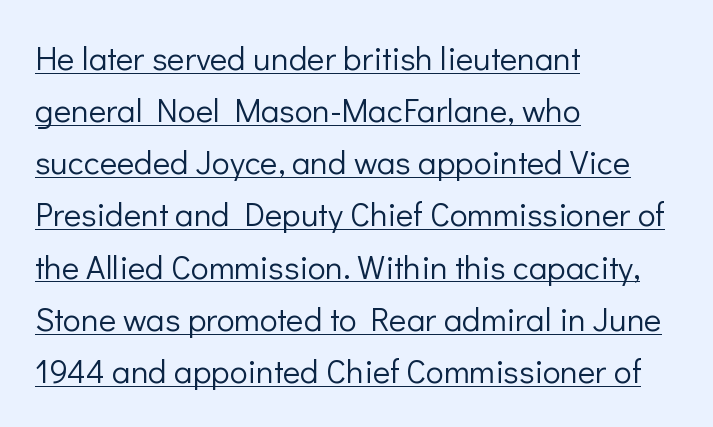
The image shows 33 px light sans-serif type, upright; set left-aligned, normal line spacing (1.58x), normal letter spacing, underlined; low stroke contrast and a medium x-height.
